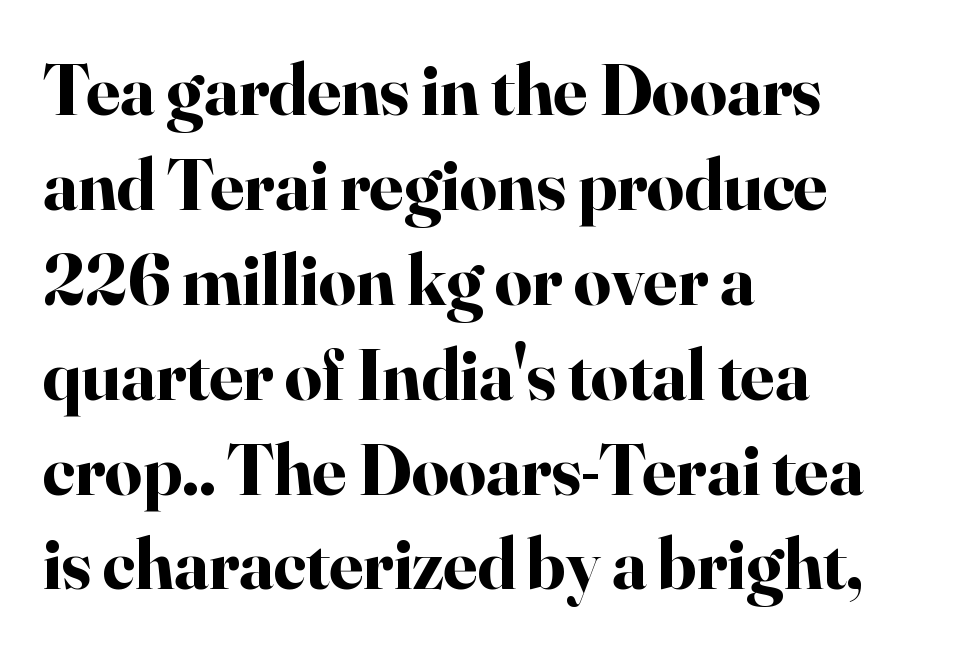
The image shows 73 px bold serif type, upright; set left-aligned, normal line spacing (1.3x), normal letter spacing, not underlined; high stroke contrast and a small x-height.
